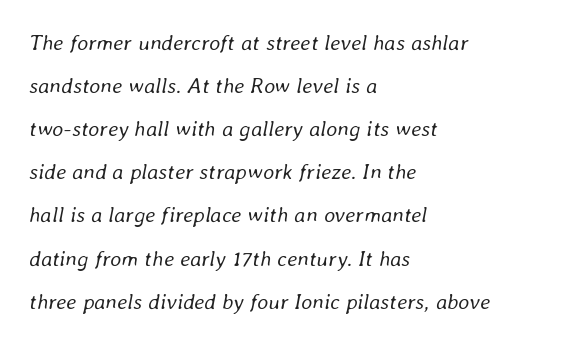
The image shows 22 px text type, italic (leaning right); set left-aligned, loose line spacing (1.96x), normal letter spacing, not underlined.
